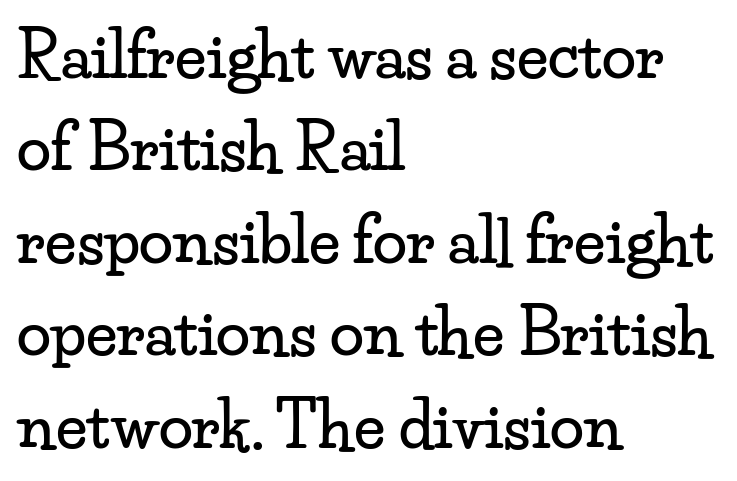
The image shows 62 px wide serif type, upright; set left-aligned, normal line spacing (1.49x), normal letter spacing, not underlined; low stroke contrast and a small x-height.
